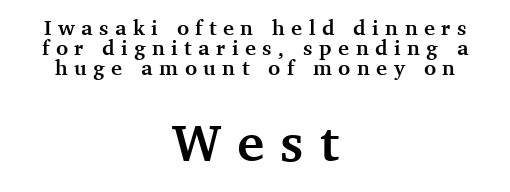
{"serif": "yes", "italic": "no", "bold": "yes", "weight": "semibold", "width": "normal", "stroke_contrast": "medium", "x_height": "medium", "monospaced": "no", "underline": "no", "align": "center", "line_spacing": "tight", "line_spacing_ratio": 0.96, "letter_spacing": "wide", "letter_spacing_em": 0.31, "larger_block": "second", "size_ratio": 2.48, "glyph_px": 52}
